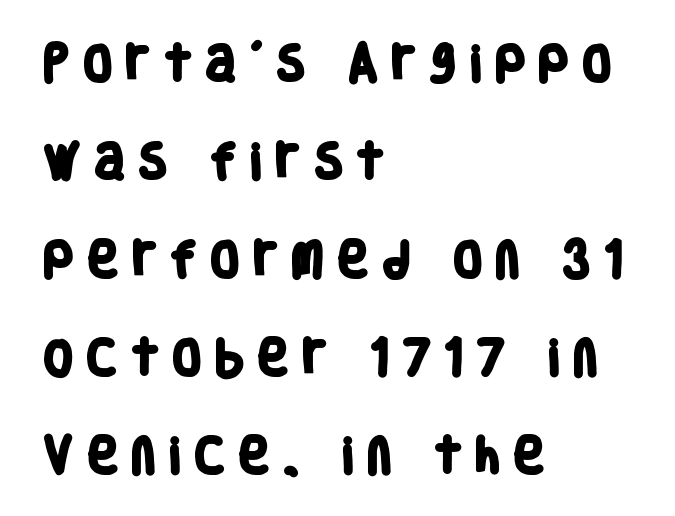
The image shows 40 px heavy, condensed sans-serif type; set left-aligned, loose line spacing (2.45x), unusually wide letter spacing (+0.28 em), not underlined; low stroke contrast and a large x-height.
